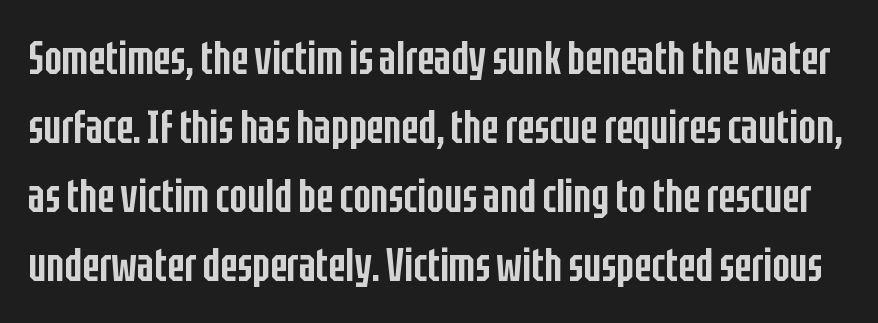
The image shows 46 px semibold, condensed sans-serif type, upright; set normal line spacing (1.5x), normal letter spacing, not underlined; low stroke contrast and a large x-height.
